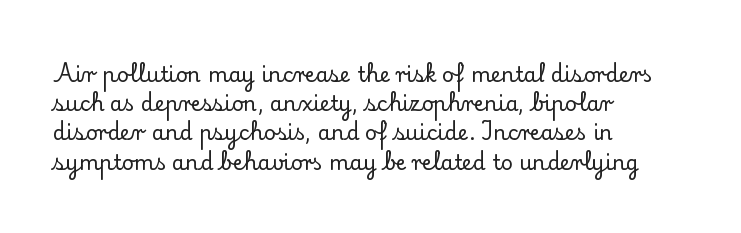
Each word holds together tightly as a unit, with standard inter-letter gaps. Left-aligned paragraph, ragged on the right. The vertical gap from one line to the next is medium. Nope, not italic — everything's standing straight. Check the space under the baseline: it is left empty.
